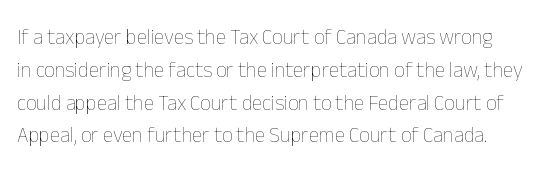
Q: Is the text bold? A: No.
Q: Is the text italic (slanted)? A: No, it is upright.
Q: Is the text underlined? A: No.
Q: Is the spacing between letters normal or unusually wide? A: Normal.
Q: Is the spacing between lines tight, normal or loose? A: Normal.
